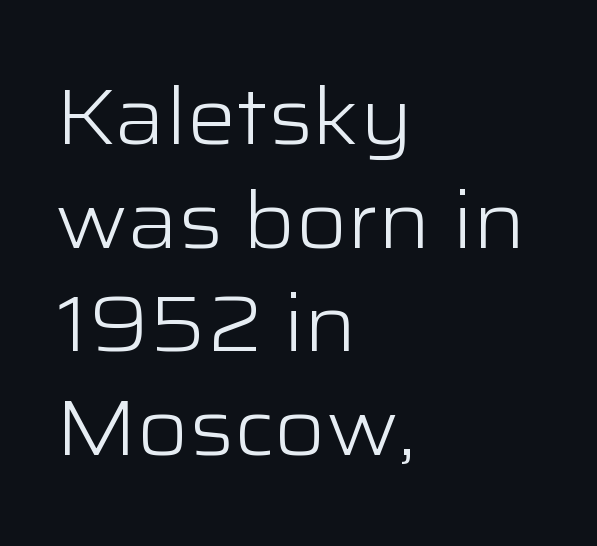
The image shows 78 px light, wide sans-serif type, upright; set left-aligned, normal line spacing (1.33x), normal letter spacing, not underlined; low stroke contrast and a medium x-height.
